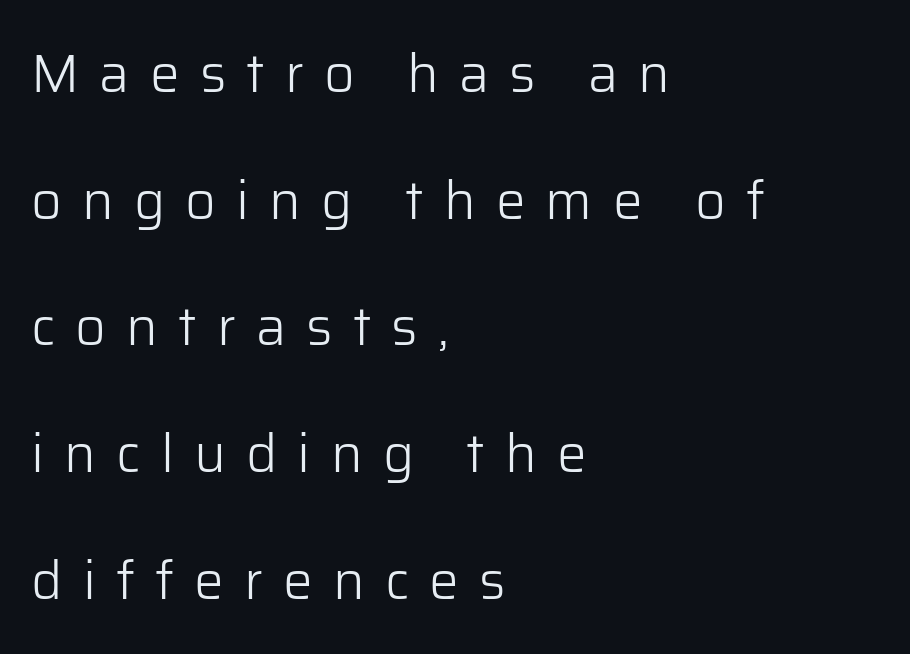
Q: Is the text bold? A: No.
Q: Is the text italic (slanted)? A: No, it is upright.
Q: Is the typeface a serif or a sans-serif typeface? A: Sans-serif.
Q: Is the text underlined? A: No.
Q: How is the paragraph aligned? A: Left-aligned.
Q: Is the spacing between letters normal or unusually wide? A: Unusually wide.
Q: Is the spacing between lines tight, normal or loose? A: Loose.
Q: Width (condensed, normal, or wide)? A: Normal.
Q: Stroke contrast? A: Low.
Q: x-height? A: Medium.
Q: Monospaced? A: No.
